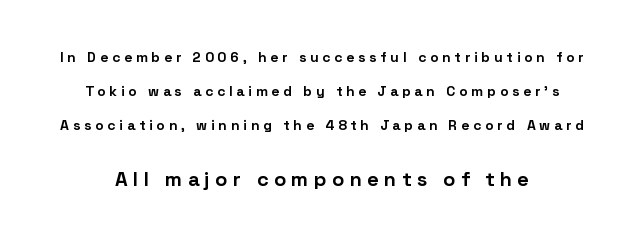
Q: Is the text bold? A: Yes.
Q: Is the text italic (slanted)? A: No, it is upright.
Q: Is the text underlined? A: No.
Q: How is the paragraph aligned? A: Centered.
Q: Is the spacing between letters normal or unusually wide? A: Unusually wide.
Q: Is the spacing between lines tight, normal or loose? A: Loose.
Q: Which block of text is set in a larger size, the first (top) or the second (bottom)? A: The second (bottom) one.
